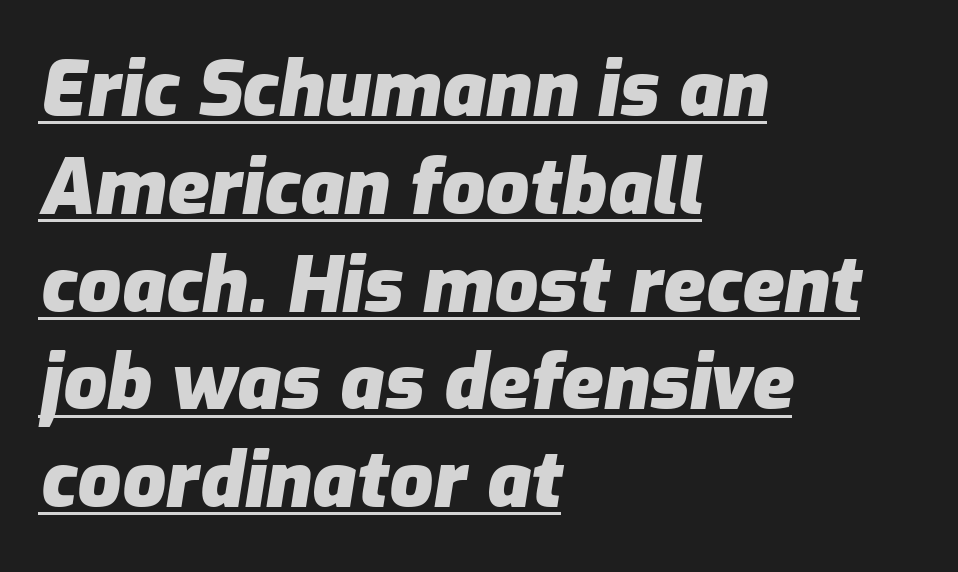
Does the leading feel generous? No, just average. Italic: yes, the glyphs are oblique. The rendering uses the underline text-decoration. The lines in this sample share a left origin and differ only in where they stop. Here the designer chose a conventional face with non-uniform glyph widths.
